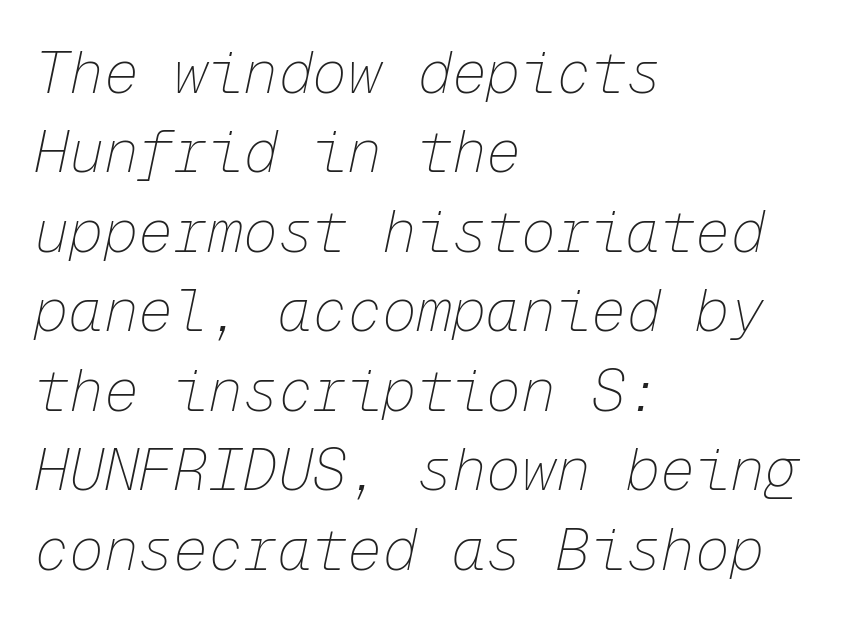
The image shows 58 px thin type, italic (leaning right), monospaced; set left-aligned, normal line spacing (1.37x), normal letter spacing, not underlined; low stroke contrast and a medium x-height.
